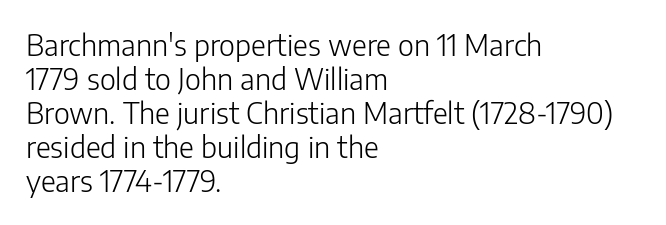
Q: Is the text bold? A: No.
Q: Is the text italic (slanted)? A: No, it is upright.
Q: Is the typeface a serif or a sans-serif typeface? A: Sans-serif.
Q: Is the text underlined? A: No.
Q: How is the paragraph aligned? A: Left-aligned.
Q: Is the spacing between letters normal or unusually wide? A: Normal.
Q: Width (condensed, normal, or wide)? A: Normal.
Q: Stroke contrast? A: Low.
Q: x-height? A: Medium.
Q: Monospaced? A: No.
